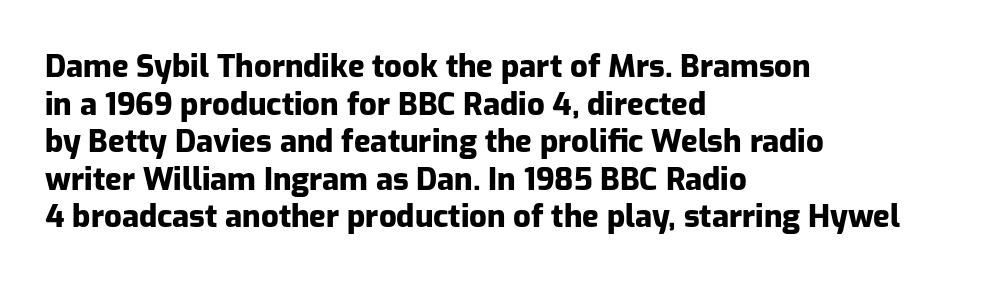
{"serif": "no", "italic": "no", "bold": "yes", "weight": "heavy", "width": "normal", "stroke_contrast": "low", "x_height": "medium", "monospaced": "no", "underline": "no", "align": "left", "line_spacing_ratio": 1.21, "letter_spacing": "normal", "letter_spacing_em": 0.0, "glyph_px": 31}
